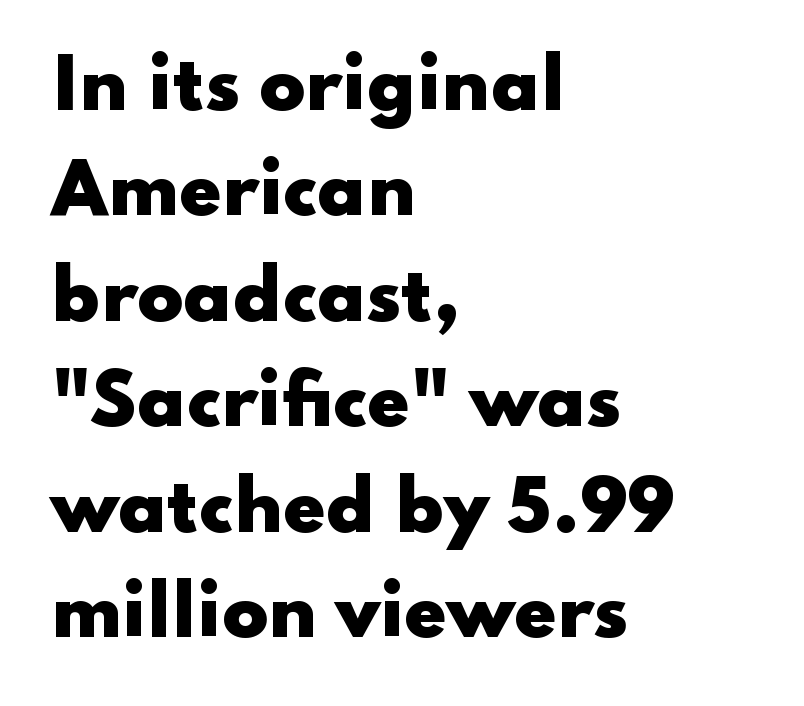
Q: Is the text bold? A: Yes.
Q: Is the text italic (slanted)? A: No, it is upright.
Q: Is the typeface a serif or a sans-serif typeface? A: Sans-serif.
Q: Is the text underlined? A: No.
Q: How is the paragraph aligned? A: Left-aligned.
Q: Is the spacing between letters normal or unusually wide? A: Normal.
Q: Is the spacing between lines tight, normal or loose? A: Normal.
Q: Width (condensed, normal, or wide)? A: Wide.
Q: Stroke contrast? A: Low.
Q: x-height? A: Small.
Q: Monospaced? A: No.
